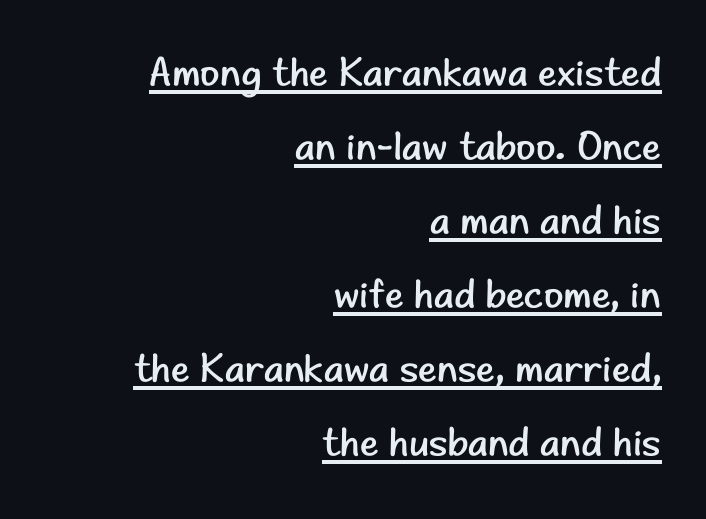
Each word holds together tightly as a unit, with standard inter-letter gaps. Visually the block forms a straight wall on the right and a jagged coastline on the left. Quick note: underline on. This sample uses a sans-serif face. Every stem runs plumb, perpendicular to the baseline. Summary of weight: not heavy and not bold.
